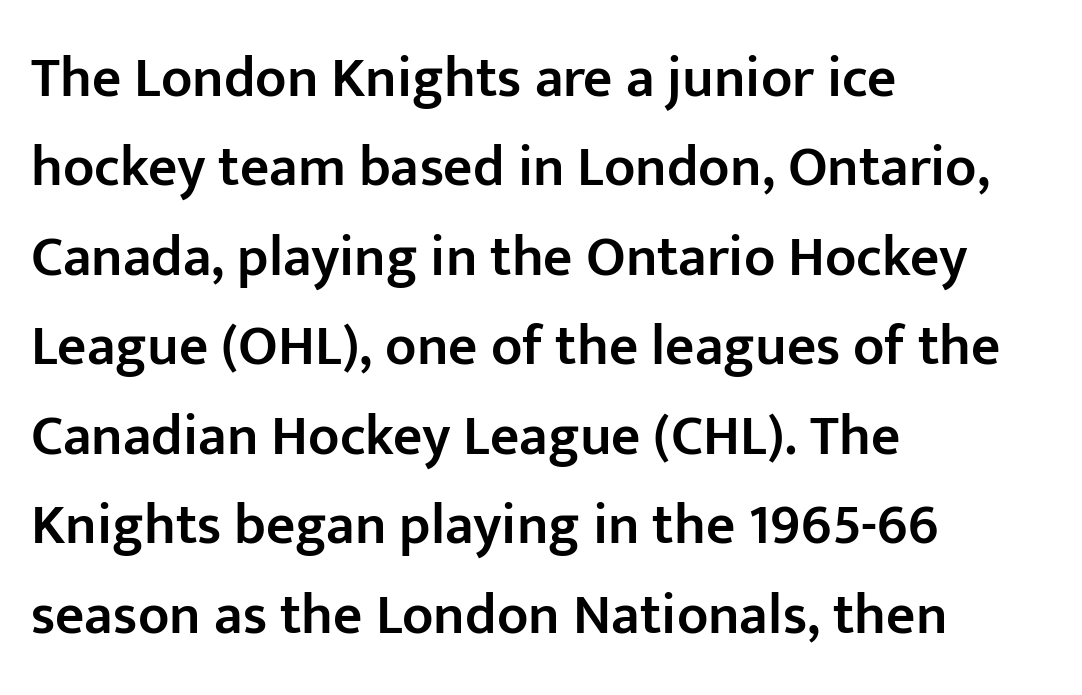
You could not count columns in this text — the font is proportionally spaced. A somewhat darkened texture: the type is semibold rather than bold. Notice how descenders clear the ascenders below comfortably — that's standard leading. A sans-serif font was chosen for this passage. Posture: upright roman. Is the block centered? No — it sits flush against the left margin.
